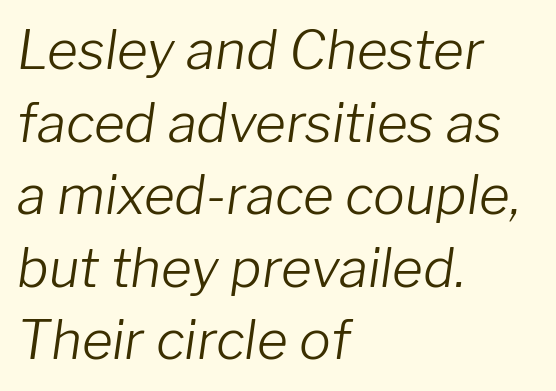
Q: Is the text bold? A: No.
Q: Is the text italic (slanted)? A: Yes, it leans right by about 8 degrees.
Q: Is the text underlined? A: No.
Q: How is the paragraph aligned? A: Left-aligned.
Q: Is the spacing between letters normal or unusually wide? A: Normal.
Q: Is the spacing between lines tight, normal or loose? A: Normal.
Q: Width (condensed, normal, or wide)? A: Normal.
Q: Stroke contrast? A: Low.
Q: x-height? A: Medium.
Q: Monospaced? A: No.
